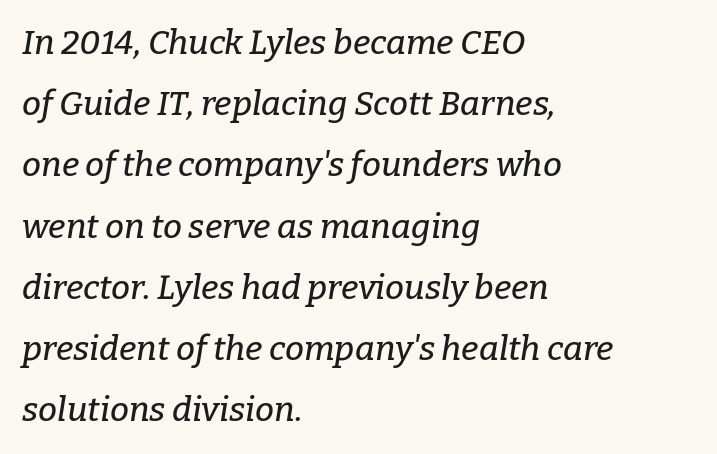
{"serif": "yes", "italic": "yes", "lean": "right", "slant_degrees": 9, "width": "normal", "stroke_contrast": "low", "x_height": "medium", "monospaced": "no", "underline": "no", "align": "left", "line_spacing_ratio": 1.8, "letter_spacing": "normal", "letter_spacing_em": 0.0, "glyph_px": 34}
